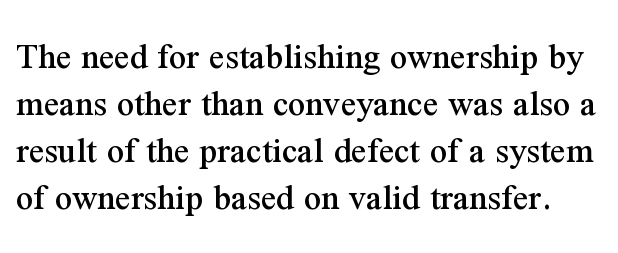
The image shows 38 px serif type, upright; set line spacing 1.24x, normal letter spacing, not underlined; medium stroke contrast and a medium x-height.
